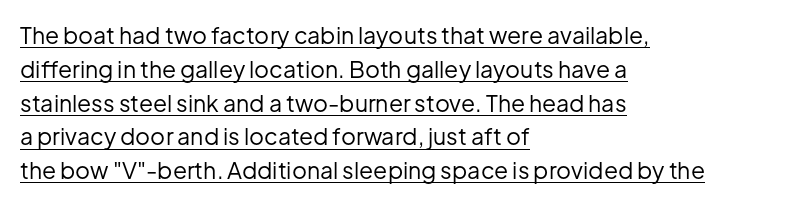
The image shows 23 px text type, upright; set left-aligned, normal line spacing (1.47x), normal letter spacing, underlined.
